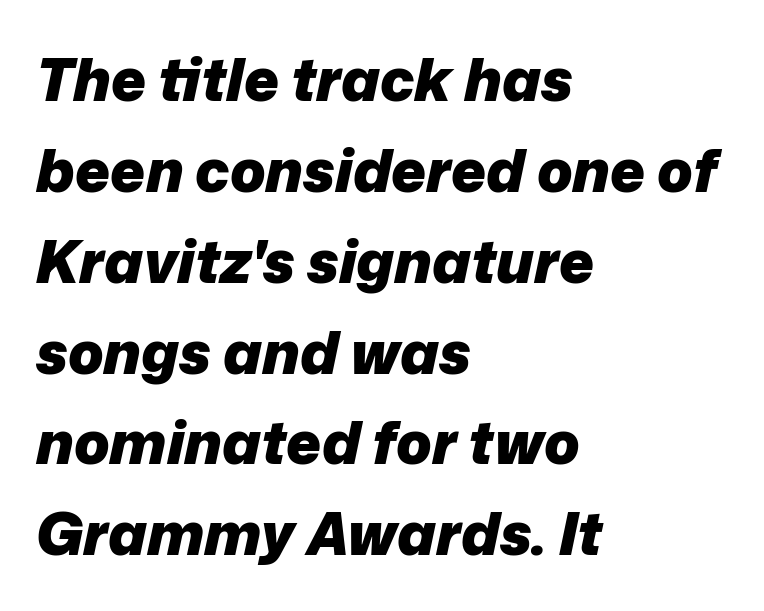
Q: Is the text bold? A: Yes.
Q: Is the text italic (slanted)? A: Yes, it leans right by about 12 degrees.
Q: Is the text underlined? A: No.
Q: How is the paragraph aligned? A: Left-aligned.
Q: Is the spacing between letters normal or unusually wide? A: Normal.
Q: Is the spacing between lines tight, normal or loose? A: Normal.
Q: Width (condensed, normal, or wide)? A: Normal.
Q: Stroke contrast? A: Low.
Q: x-height? A: Medium.
Q: Monospaced? A: No.
